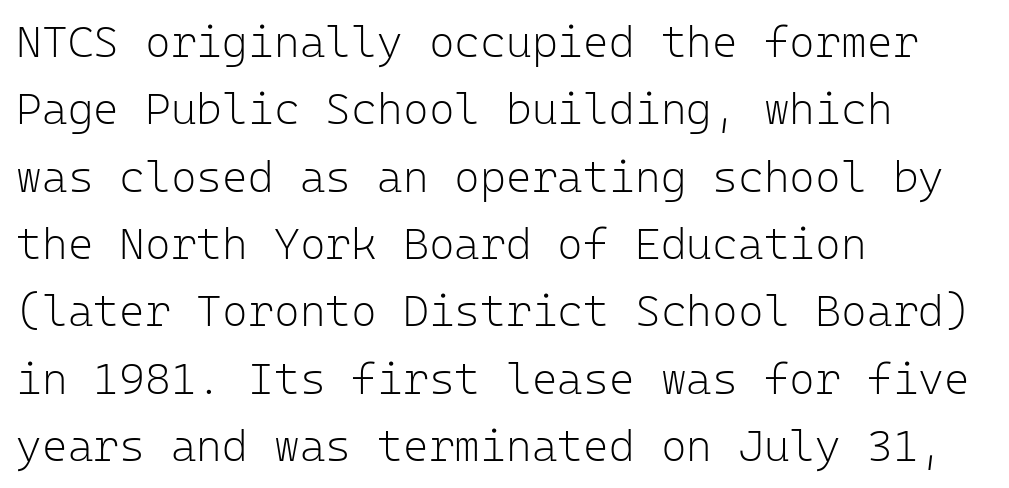
Rule under the text: the space is simply empty. The lettering stays uniformly vertical, giving the passage a roman look. The typesetting does not lean heavy: it is not bold. A typesetter would call this monospace, since all characters share one set width. Look at the tracking — it's just the regular setting, nothing added.
